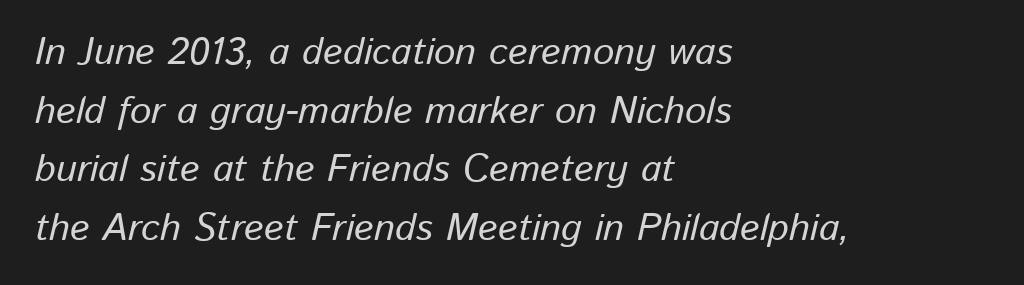
The image shows 38 px text type, italic (leaning right); set left-aligned, normal line spacing (1.54x), normal letter spacing, not underlined; low stroke contrast and a medium x-height.
